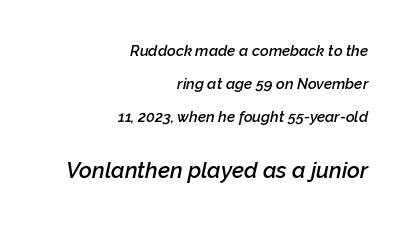
{"italic": "yes", "lean": "right", "slant_degrees": 12, "bold": "semi", "underline": "no", "align": "right", "line_spacing": "loose", "line_spacing_ratio": 2.19, "letter_spacing": "normal", "letter_spacing_em": 0.0, "larger_block": "second", "size_ratio": 1.47, "glyph_px": 22}
